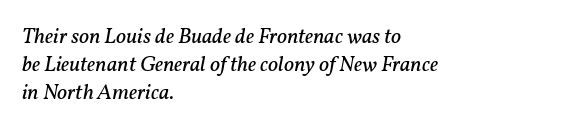
Just letters on the line, the space beneath them empty. The rag falls on the right side of this text block. Caption: standard tracking, unaltered. The passage shown leans; its letterforms are oblique.
